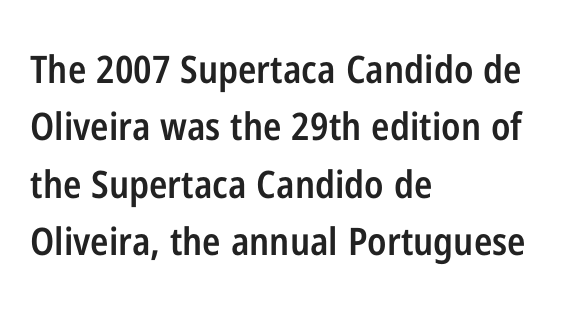
The image shows 38 px semibold, condensed sans-serif type, upright; set left-aligned, normal line spacing (1.51x), normal letter spacing, not underlined; low stroke contrast and a medium x-height.
